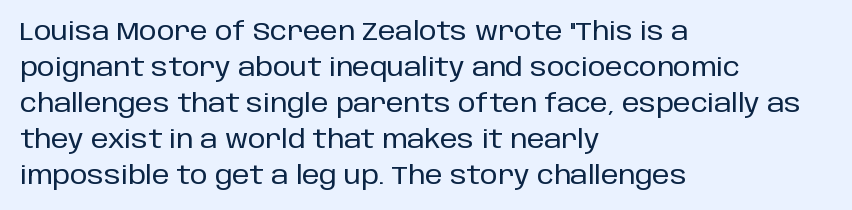
Q: Is the text italic (slanted)? A: No, it is upright.
Q: Is the text underlined? A: No.
Q: How is the paragraph aligned? A: Left-aligned.
Q: Is the spacing between letters normal or unusually wide? A: Normal.
Q: Is the spacing between lines tight, normal or loose? A: Normal.
